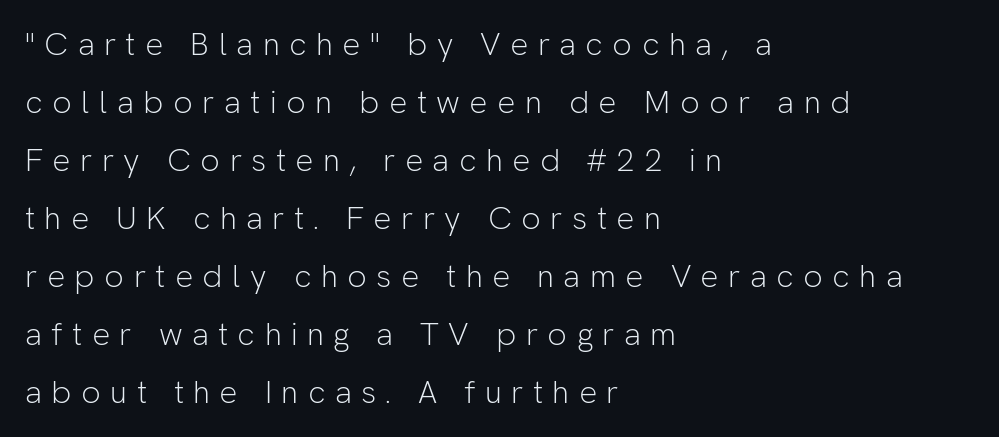
{"serif": "no", "italic": "no", "bold": "no", "weight": "light", "width": "normal", "stroke_contrast": "low", "x_height": "medium", "monospaced": "no", "underline": "no", "align": "left", "line_spacing_ratio": 1.81, "letter_spacing": "wide", "letter_spacing_em": 0.29, "glyph_px": 32}
